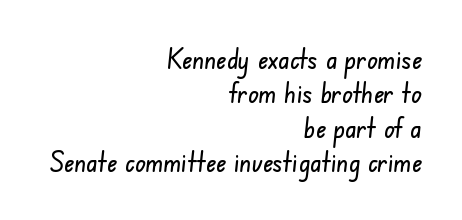
Q: Is the typeface a serif or a sans-serif typeface? A: Sans-serif.
Q: Is the text underlined? A: No.
Q: How is the paragraph aligned? A: Right-aligned.
Q: Is the spacing between letters normal or unusually wide? A: Normal.
Q: Width (condensed, normal, or wide)? A: Condensed.
Q: Stroke contrast? A: Low.
Q: x-height? A: Small.
Q: Monospaced? A: No.
